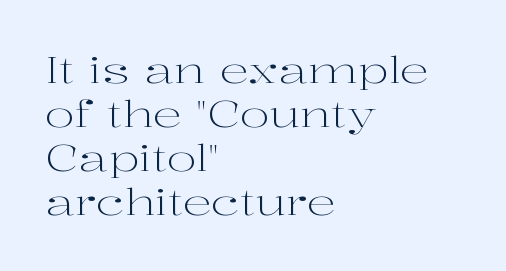
The image shows 36 px light, wide serif type, upright; set left-aligned, line spacing 1.22x, normal letter spacing, not underlined; high stroke contrast and a medium x-height.
